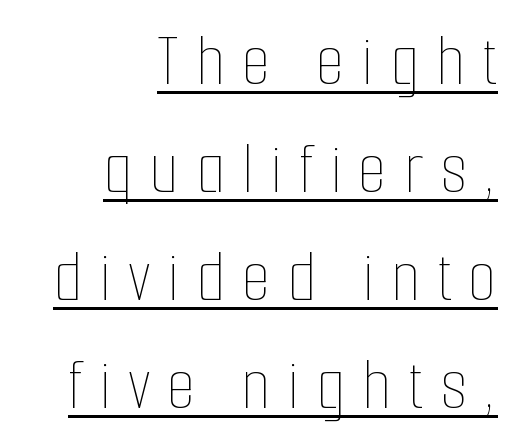
Q: Is the text bold? A: No.
Q: Is the text italic (slanted)? A: No, it is upright.
Q: Is the text underlined? A: Yes.
Q: How is the paragraph aligned? A: Right-aligned.
Q: Is the spacing between letters normal or unusually wide? A: Unusually wide.
Q: Is the spacing between lines tight, normal or loose? A: Normal.
Q: Width (condensed, normal, or wide)? A: Condensed.
Q: Stroke contrast? A: Low.
Q: x-height? A: Medium.
Q: Monospaced? A: No.
